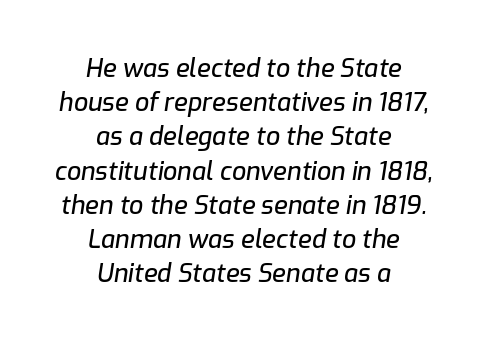
Q: Is the text italic (slanted)? A: Yes, it leans right by about 9 degrees.
Q: Is the text underlined? A: No.
Q: How is the paragraph aligned? A: Centered.
Q: Is the spacing between letters normal or unusually wide? A: Normal.
Q: Is the spacing between lines tight, normal or loose? A: Normal.
